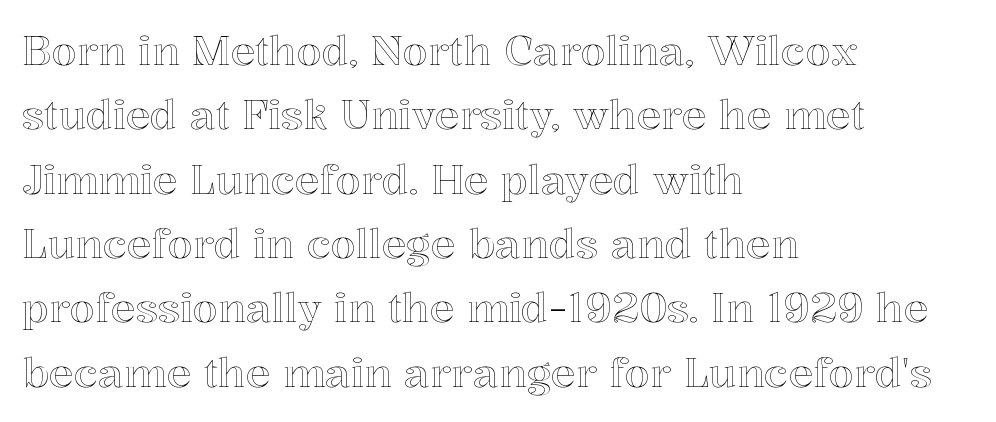
{"italic": "no", "width": "normal", "x_height": "medium", "monospaced": "no", "underline": "no", "align": "left", "line_spacing": "normal", "line_spacing_ratio": 1.57, "letter_spacing": "normal", "letter_spacing_em": 0.0, "glyph_px": 41}
